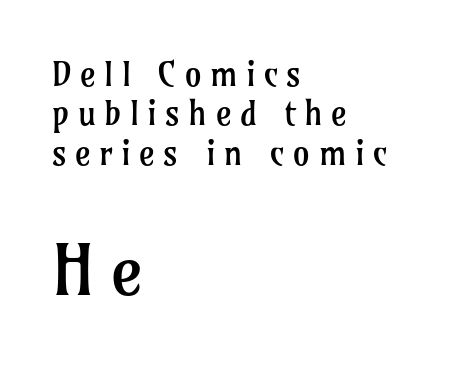
Here the glyphs are tracked loosely, breaking word shapes into spaced letters. The space directly below the letters is spotless. The specimen reads as upright at a glance. Is this a fixed-width face? No — the glyphs have proportional, varying widths.
